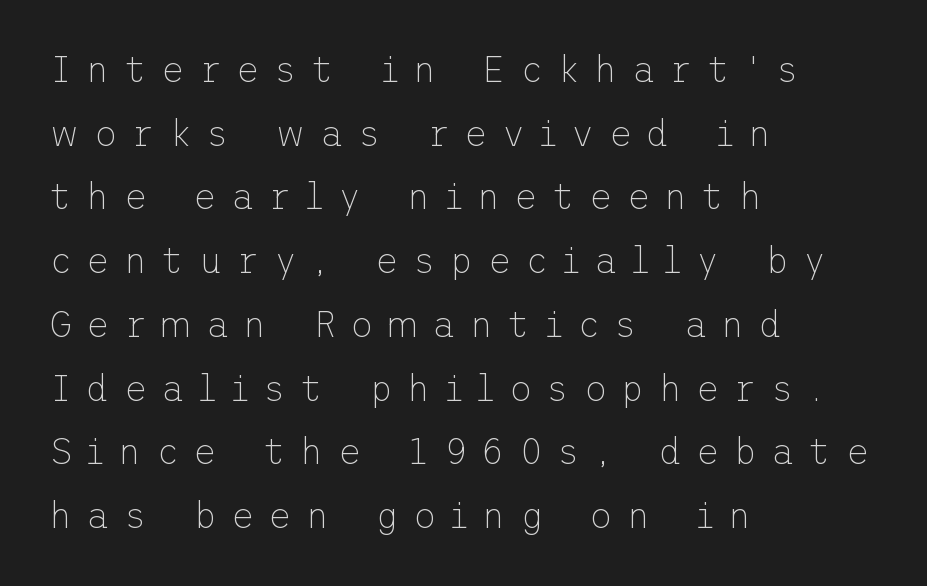
{"serif": "no", "italic": "no", "bold": "no", "weight": "thin", "width": "normal", "stroke_contrast": "low", "x_height": "medium", "underline": "no", "align": "left", "line_spacing_ratio": 1.77, "letter_spacing": "wide", "letter_spacing_em": 0.39, "glyph_px": 36}
